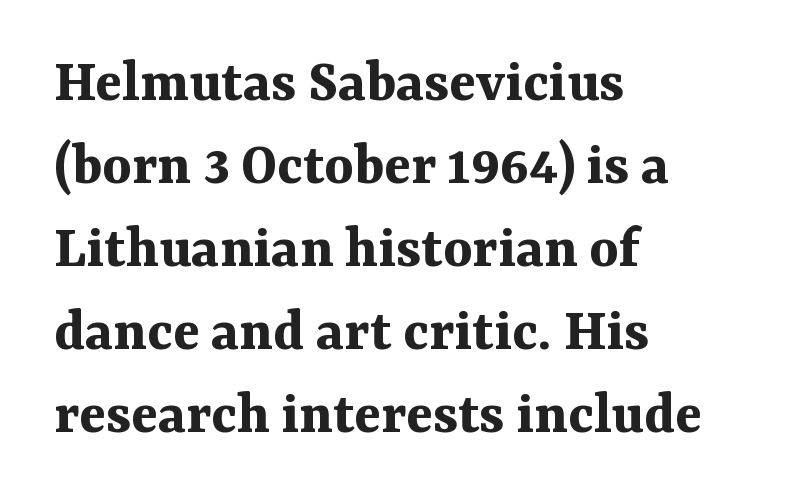
Short note: letters normally spaced. Font category for this specimen: serif. Where is the straight margin? On the left. Here the designer chose a conventional face with non-uniform glyph widths. A bare baseline throughout the passage.
